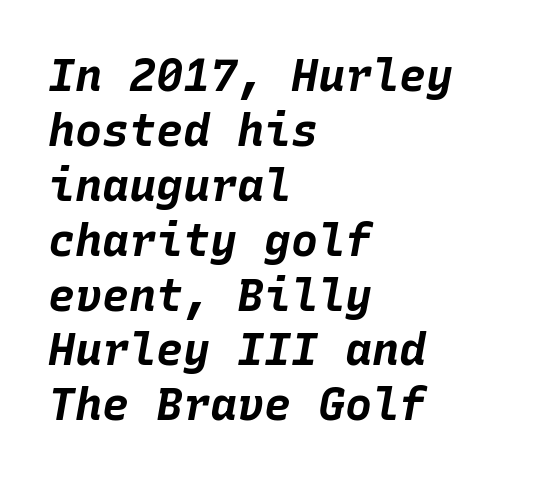
{"italic": "yes", "lean": "right", "slant_degrees": 10, "bold": "yes", "weight": "bold", "width": "normal", "stroke_contrast": "low", "x_height": "large", "monospaced": "yes", "underline": "no", "align": "left", "line_spacing_ratio": 1.22, "letter_spacing": "normal", "letter_spacing_em": 0.0, "glyph_px": 45}
